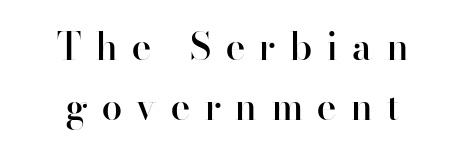
Q: Is the text bold? A: Semi-bold.
Q: Is the text italic (slanted)? A: No, it is upright.
Q: Is the typeface a serif or a sans-serif typeface? A: Sans-serif.
Q: Is the text underlined? A: No.
Q: How is the paragraph aligned? A: Centered.
Q: Is the spacing between letters normal or unusually wide? A: Unusually wide.
Q: Is the spacing between lines tight, normal or loose? A: Normal.
Q: Width (condensed, normal, or wide)? A: Normal.
Q: Stroke contrast? A: High.
Q: x-height? A: Small.
Q: Monospaced? A: No.
